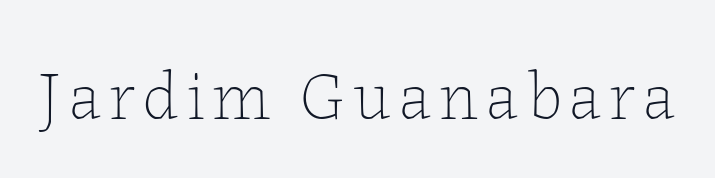
{"italic": "no", "bold": "no", "weight": "thin", "width": "normal", "stroke_contrast": "low", "x_height": "medium", "monospaced": "no", "underline": "no", "glyph_px": 70}
